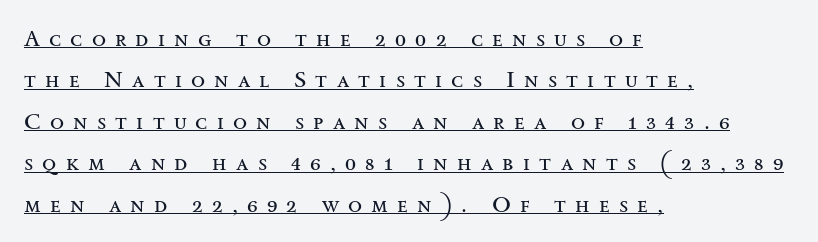
Q: Is the text bold? A: No.
Q: Is the text italic (slanted)? A: No, it is upright.
Q: Is the text underlined? A: Yes.
Q: How is the paragraph aligned? A: Left-aligned.
Q: Is the spacing between letters normal or unusually wide? A: Unusually wide.
